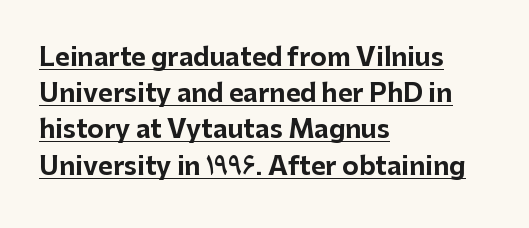
{"italic": "no", "bold": "yes", "underline": "yes", "align": "left", "line_spacing": "normal", "line_spacing_ratio": 1.45, "letter_spacing": "normal", "letter_spacing_em": 0.0, "glyph_px": 25}
